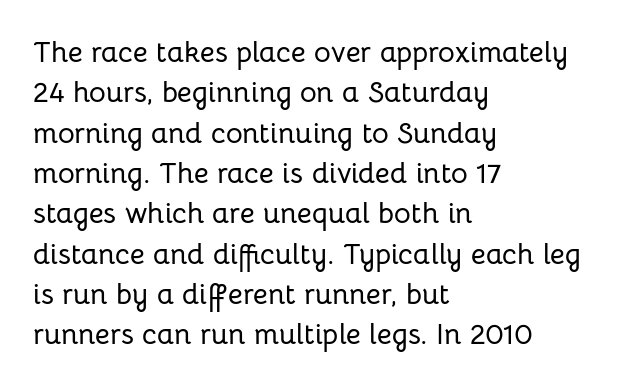
A normal amount of white space separates one row of letters from the next. A typesetter would label this face a sans. The tracking reads as untouched default to a designer's eye. Bare-footed words on every line.
